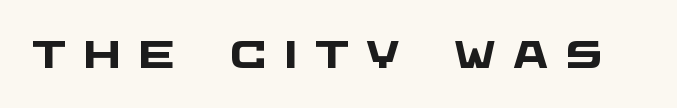
The image shows 39 px heavy, wide sans-serif type; set unusually wide letter spacing (+0.45 em), not underlined; low stroke contrast and a large x-height.
